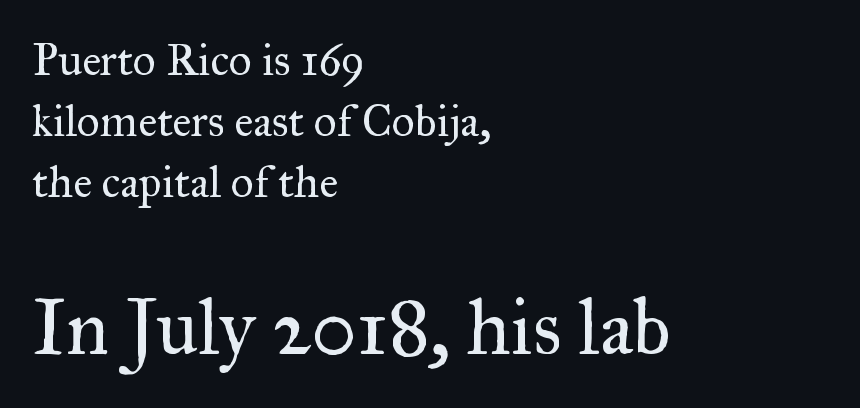
Unlike italic type, these characters show no tilt at all. The rag falls on the right side of this text block. Regarding leading, the lines here are spaced in the standard way. Tracking value appears to be zero — textbook default spacing. The passage shown is not bold in any degree. The typeface chosen for these lines features serifs.
